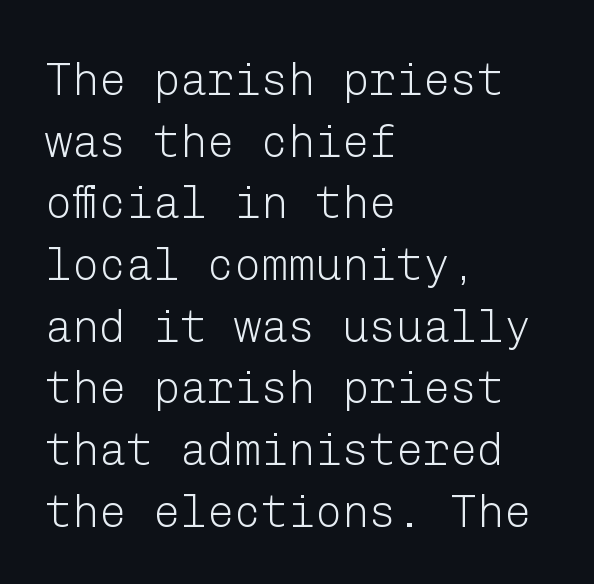
{"serif": "no", "italic": "no", "bold": "no", "weight": "light", "width": "normal", "stroke_contrast": "low", "x_height": "medium", "underline": "no", "align": "left", "line_spacing": "normal", "line_spacing_ratio": 1.37, "letter_spacing": "normal", "letter_spacing_em": 0.0, "glyph_px": 45}
